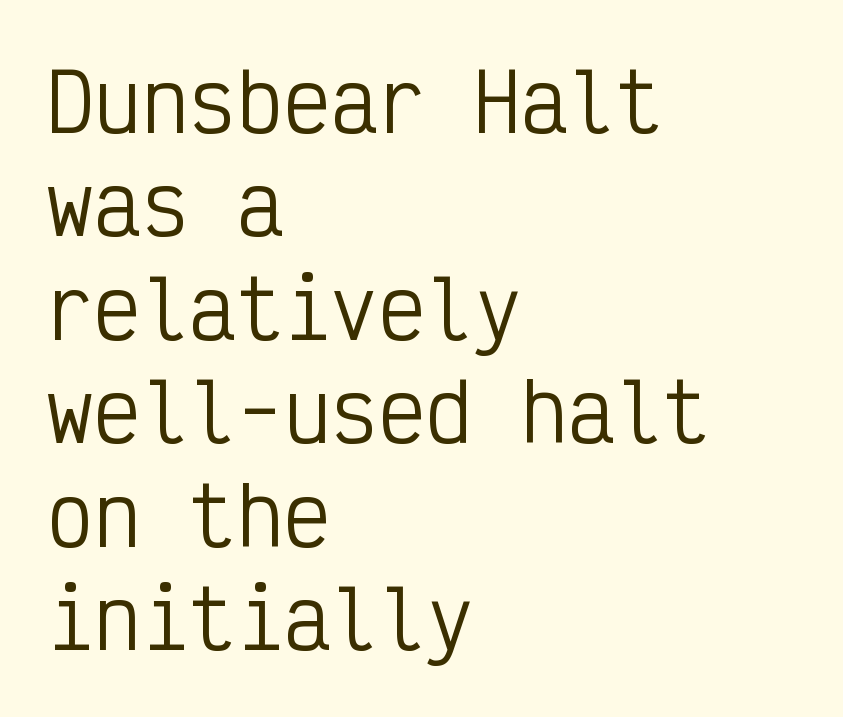
A typesetter would mark this as roman, not italic. This block has exactly the height ordinary leading produces. The rendering keeps characters at their native spacing. This sample uses a sans-serif face.
